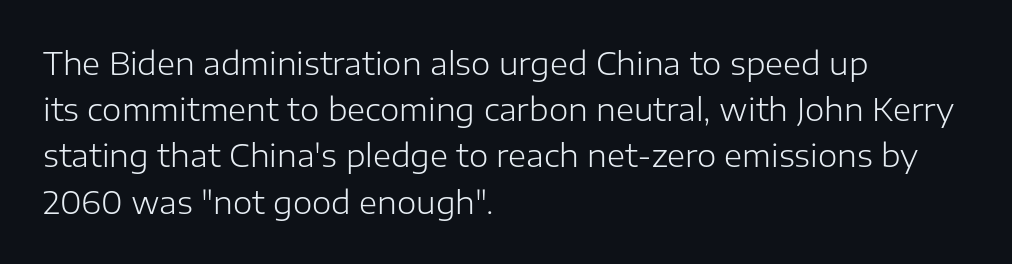
{"serif": "no", "italic": "no", "bold": "no", "weight": "light", "width": "normal", "stroke_contrast": "low", "x_height": "medium", "monospaced": "no", "underline": "no", "align": "left", "line_spacing": "normal", "line_spacing_ratio": 1.49, "letter_spacing": "normal", "letter_spacing_em": 0.0, "glyph_px": 31}
